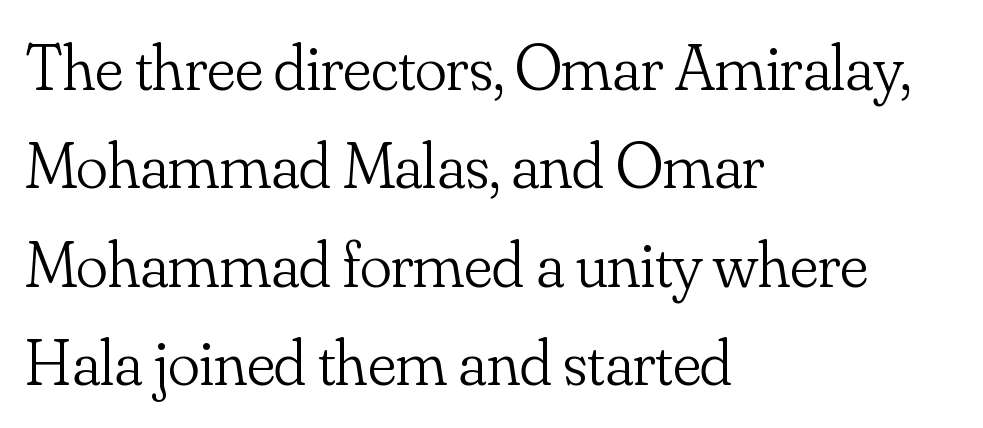
Q: Is the text bold? A: No.
Q: Is the text italic (slanted)? A: No, it is upright.
Q: Is the typeface a serif or a sans-serif typeface? A: Serif.
Q: Is the text underlined? A: No.
Q: How is the paragraph aligned? A: Left-aligned.
Q: Is the spacing between letters normal or unusually wide? A: Normal.
Q: Is the spacing between lines tight, normal or loose? A: Normal.
Q: Width (condensed, normal, or wide)? A: Normal.
Q: Stroke contrast? A: Low.
Q: x-height? A: Small.
Q: Monospaced? A: No.
